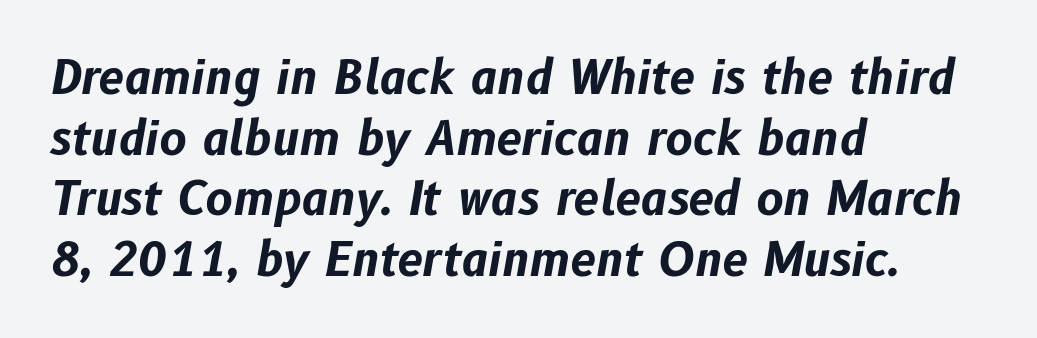
Students, observe: this is what conventionally led text looks like. A typesetter would call this proportional, since set widths differ per character. The rendering applies a slant to the glyphs. Anything drawn beneath the words? Only blank space. Typographic density is high because the face is bold.
